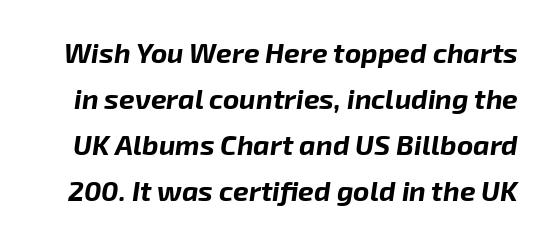
You could not count columns in this text — the font is proportionally spaced. Check under the words: just untouched page. Vertical spacing — default. Italic? Definitely — the glyphs are oblique.
